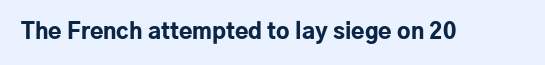
Short note: letters normally spaced. Words float on clear page, feet unadorned. The letters stand upright; this is a roman face. Heavy, bold letterforms.
